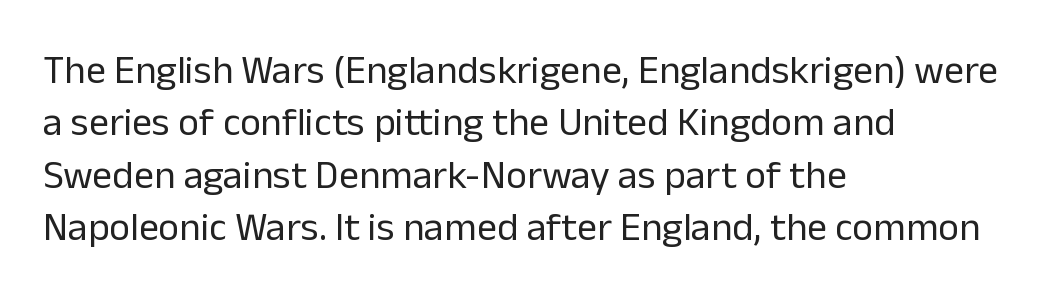
In terms of leading, this rendering sits right in the middle. This sample has the flowing, uneven cadence of proportional lettering. I'd call this a sans setting — the letters go barefoot. No chunkiness to these letters — they're not bold. Teacher's note: observe the even left margin — that is flush-left alignment.
